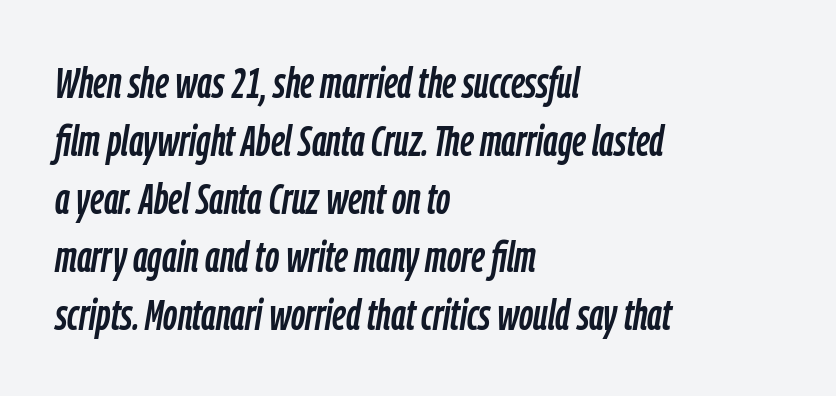
The image shows 44 px condensed type, italic (leaning right); set left-aligned, normal line spacing (1.32x), normal letter spacing, not underlined; low stroke contrast and a medium x-height.
